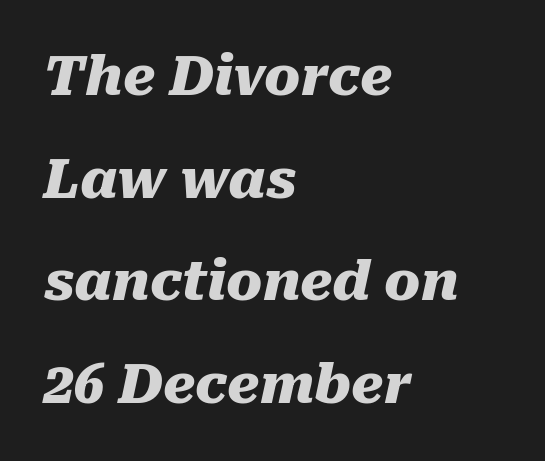
Each word holds together tightly as a unit, with standard inter-letter gaps. Italic: yes, the glyphs are oblique. Visually the block forms a straight wall on the left and a jagged coastline on the right. Successive baselines arrive slowly, with a big drop between each.
